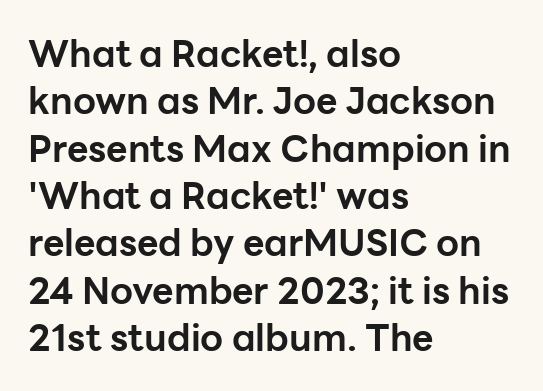
{"serif": "no", "italic": "no", "bold": "yes", "weight": "bold", "width": "normal", "stroke_contrast": "low", "x_height": "medium", "monospaced": "no", "underline": "no", "align": "left", "line_spacing": "normal", "line_spacing_ratio": 1.28, "letter_spacing": "normal", "letter_spacing_em": 0.0, "glyph_px": 37}
